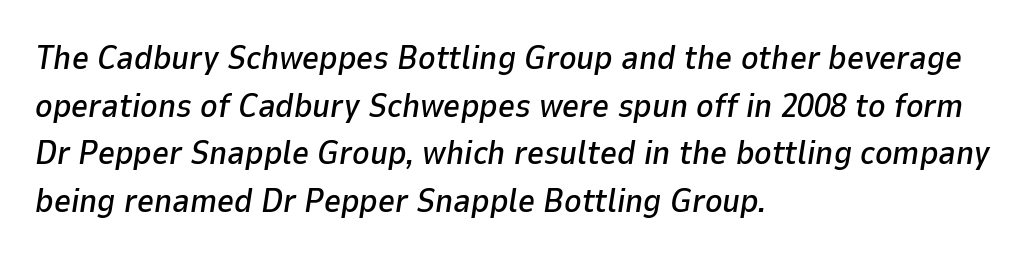
Q: Is the text italic (slanted)? A: Yes, it leans right by about 9 degrees.
Q: Is the text underlined? A: No.
Q: How is the paragraph aligned? A: Left-aligned.
Q: Is the spacing between letters normal or unusually wide? A: Normal.
Q: Is the spacing between lines tight, normal or loose? A: Normal.
Q: Width (condensed, normal, or wide)? A: Normal.
Q: Stroke contrast? A: Low.
Q: x-height? A: Medium.
Q: Monospaced? A: No.
